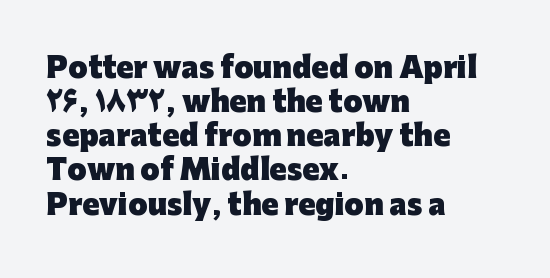
These lines are composed in type without serifs. You could not count columns in this text — the font is proportionally spaced. Pretty heavy lettering here — definitely bold. Teacher's note: observe the even left margin — that is flush-left alignment.
